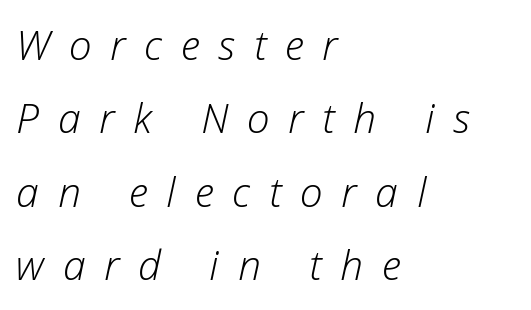
The passage is arranged the way most books set body copy — flush left. The font is comparable to plain body text, perhaps lighter. Inter-character spacing is expanded well beyond the font's built-in metrics. The space directly below the letters is spotless.
